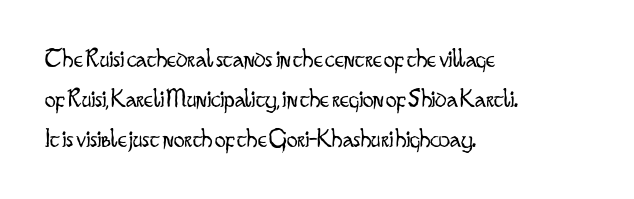
Q: Is the text bold? A: No.
Q: Is the text italic (slanted)? A: No, it is upright.
Q: Is the text underlined? A: No.
Q: How is the paragraph aligned? A: Left-aligned.
Q: Is the spacing between letters normal or unusually wide? A: Normal.
Q: Is the spacing between lines tight, normal or loose? A: Normal.
